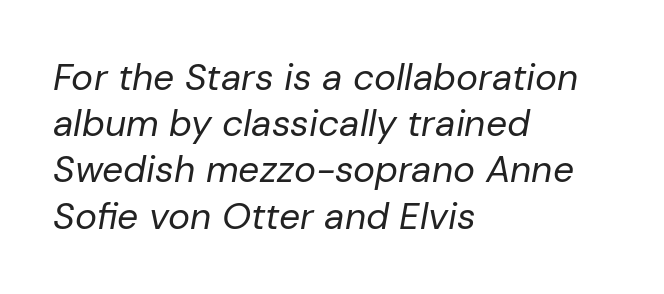
{"italic": "yes", "lean": "right", "slant_degrees": 10, "bold": "no", "weight": "regular", "width": "normal", "stroke_contrast": "low", "x_height": "medium", "monospaced": "no", "underline": "no", "align": "left", "line_spacing": "normal", "line_spacing_ratio": 1.25, "letter_spacing": "normal", "letter_spacing_em": 0.0, "glyph_px": 37}
